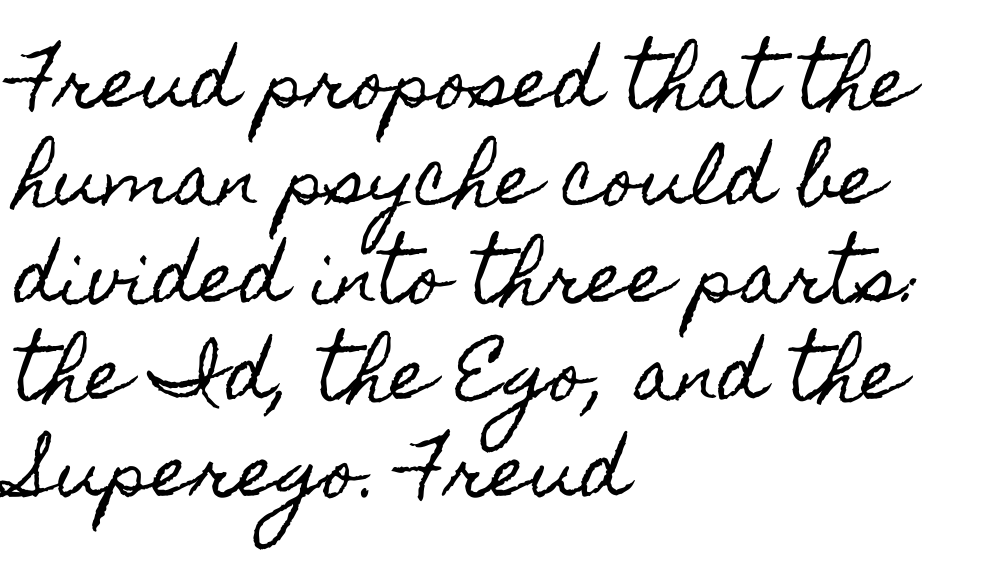
Q: Is the text italic (slanted)? A: Yes.
Q: Is the text underlined? A: No.
Q: How is the paragraph aligned? A: Left-aligned.
Q: Is the spacing between letters normal or unusually wide? A: Normal.
Q: Is the spacing between lines tight, normal or loose? A: Normal.
Q: Width (condensed, normal, or wide)? A: Condensed.
Q: x-height? A: Small.
Q: Monospaced? A: No.
